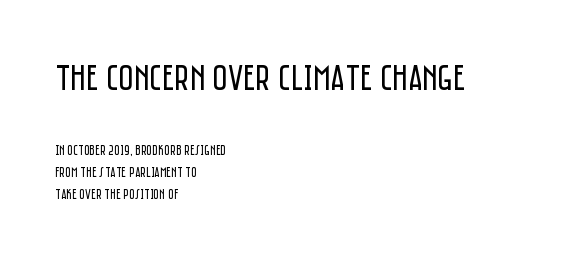
The image shows 37 px regular-weight, condensed sans-serif type, upright; set left-aligned, normal line spacing (1.56x), normal letter spacing, not underlined; the first (top) block is 2.64x larger; low stroke contrast and a large x-height.
